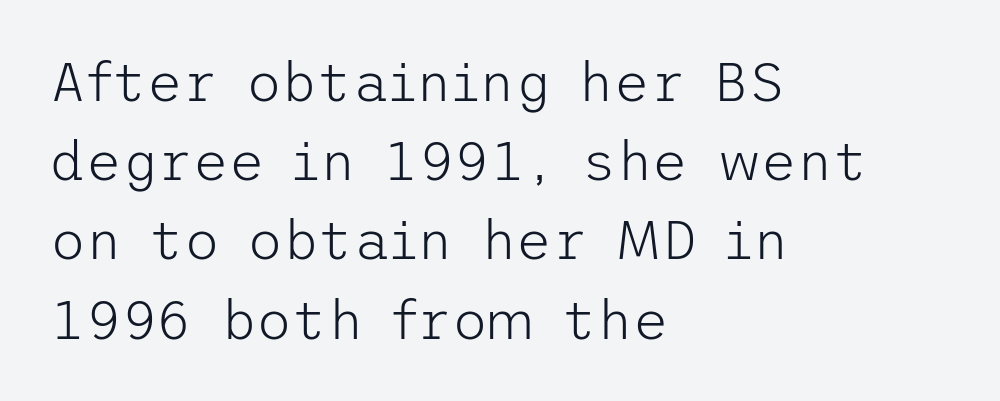
The image shows 55 px light sans-serif type, upright; set left-aligned, normal line spacing (1.44x), normal letter spacing, not underlined; low stroke contrast and a medium x-height.
